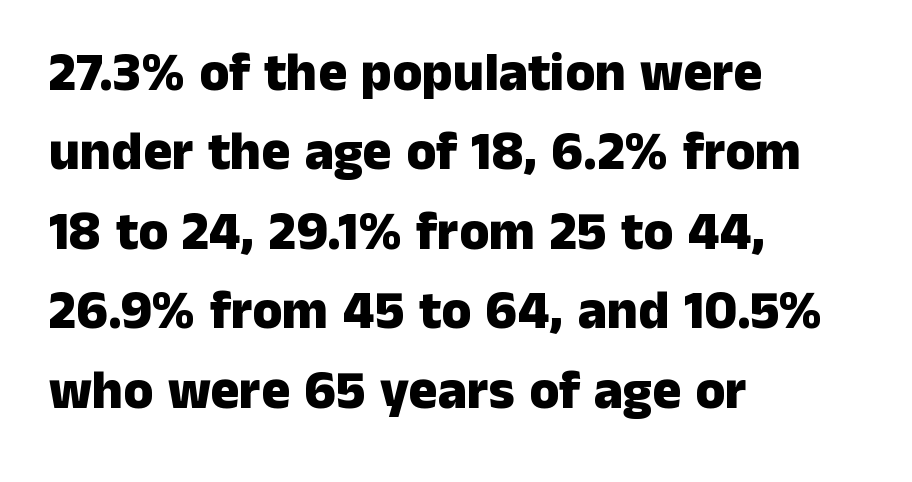
Q: Is the text bold? A: Yes.
Q: Is the text italic (slanted)? A: No, it is upright.
Q: Is the typeface a serif or a sans-serif typeface? A: Sans-serif.
Q: Is the text underlined? A: No.
Q: How is the paragraph aligned? A: Left-aligned.
Q: Is the spacing between letters normal or unusually wide? A: Normal.
Q: Is the spacing between lines tight, normal or loose? A: Normal.
Q: Width (condensed, normal, or wide)? A: Normal.
Q: Stroke contrast? A: Low.
Q: x-height? A: Medium.
Q: Monospaced? A: No.
